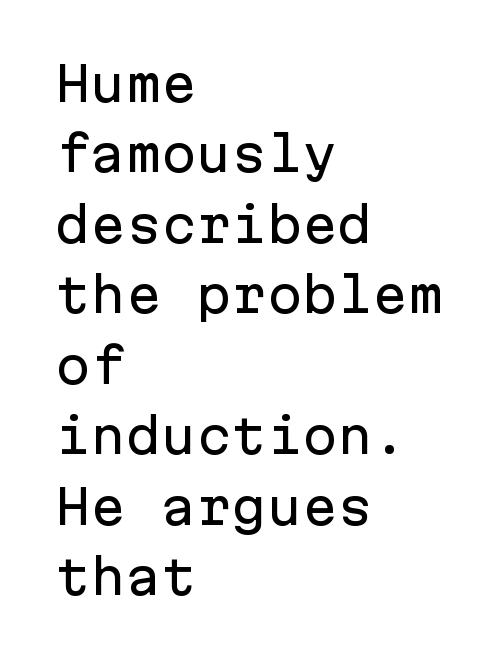
Q: Is the text italic (slanted)? A: No, it is upright.
Q: Is the typeface a serif or a sans-serif typeface? A: Sans-serif.
Q: Is the text underlined? A: No.
Q: How is the paragraph aligned? A: Left-aligned.
Q: Is the spacing between letters normal or unusually wide? A: Normal.
Q: Is the spacing between lines tight, normal or loose? A: Normal.
Q: Width (condensed, normal, or wide)? A: Normal.
Q: Stroke contrast? A: Low.
Q: x-height? A: Medium.
Q: Monospaced? A: Yes.
